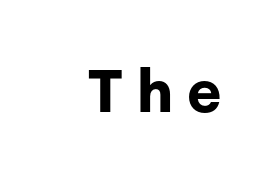
Posture: straight, roman, zero tilt. The ragged edge is on the left, which tells us the setting is flush right. These words are printed bold, with thick strokes throughout. You could not count columns in this text — the font is proportionally spaced. Any mark beneath the type? The region is blank.
